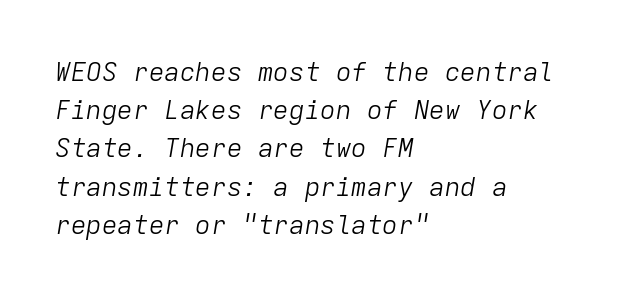
Q: Is the text bold? A: No.
Q: Is the text italic (slanted)? A: Yes, it leans right by about 9 degrees.
Q: Is the text underlined? A: No.
Q: How is the paragraph aligned? A: Left-aligned.
Q: Is the spacing between letters normal or unusually wide? A: Normal.
Q: Is the spacing between lines tight, normal or loose? A: Normal.
